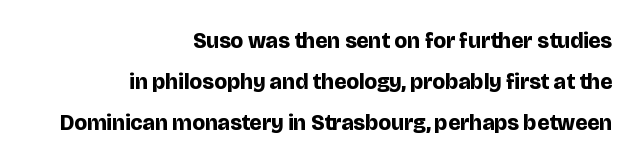
{"italic": "no", "bold": "yes", "underline": "no", "align": "right", "line_spacing_ratio": 1.86, "letter_spacing": "normal", "letter_spacing_em": 0.0, "glyph_px": 22}
